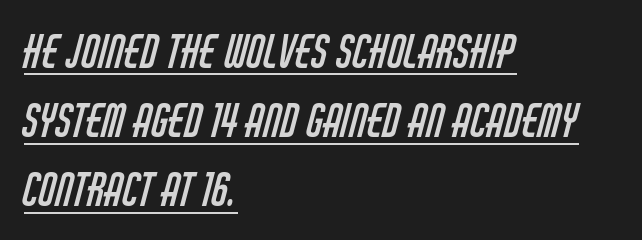
Caption: face not bold, strokes unweighted. Look at the tracking — it's just the regular setting, nothing added. Line beginnings align vertically; line endings do not. You could not count columns in this text — the font is proportionally spaced. Descenders here cross a horizontal rule under the line. Summary of vertical rhythm: regular, with standard interline spacing.
